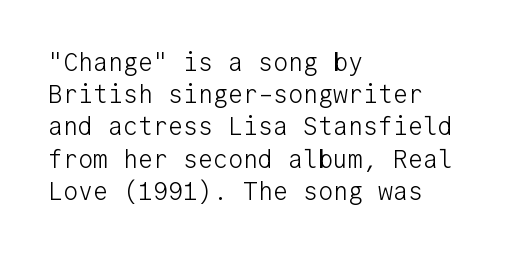
These lines keep a tight, regular rhythm from letter to letter. This sample is left-justified, so line endings fall wherever the words run out. The space between consecutive lines is moderate. Do the letters lean? They stand straight. The passage shown is not underscored anywhere. Stems and bowls with no extra thickness — not bold.
